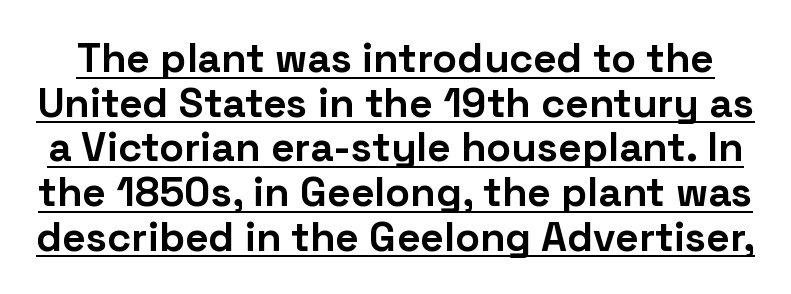
The image shows 41 px bold sans-serif type, upright; set tight line spacing (1.09x), normal letter spacing, underlined; low stroke contrast and a medium x-height.
